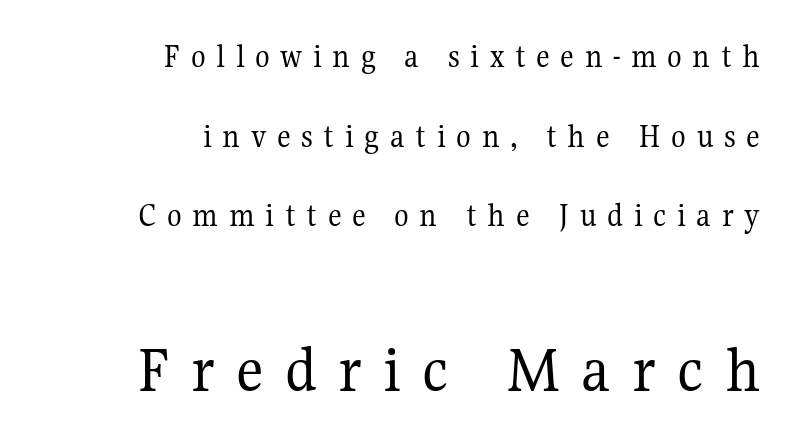
The image shows 68 px regular-weight serif type, upright; set right-aligned, loose line spacing (2.34x), unusually wide letter spacing (+0.31 em), not underlined; the second (bottom) block is 2.0x larger; medium stroke contrast and a medium x-height.
